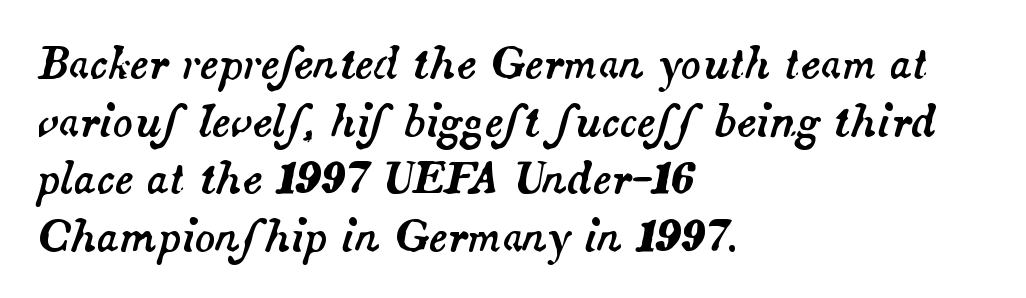
The image shows 42 px text type, italic (leaning right); set left-aligned, normal line spacing (1.37x), normal letter spacing, not underlined; medium stroke contrast and a small x-height.
